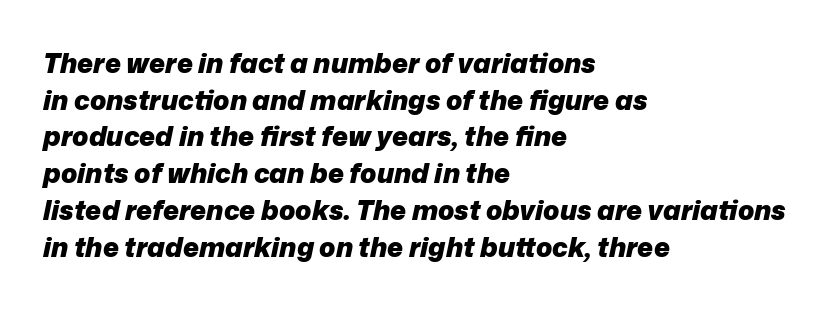
Q: Is the text bold? A: Yes.
Q: Is the text italic (slanted)? A: Yes, it leans right by about 12 degrees.
Q: Is the text underlined? A: No.
Q: How is the paragraph aligned? A: Left-aligned.
Q: Is the spacing between letters normal or unusually wide? A: Normal.
Q: Is the spacing between lines tight, normal or loose? A: Normal.
